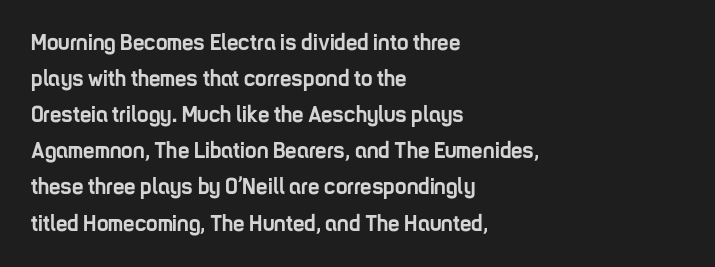
Notice how descenders clear the ascenders below comfortably — that's standard leading. The sample has been set heavy, in full bold. Italic? Not at all — the glyphs are vertical. A bare baseline throughout the passage. The rag falls on the right side of this text block. Inter-character spacing is left at the font's built-in metrics.
